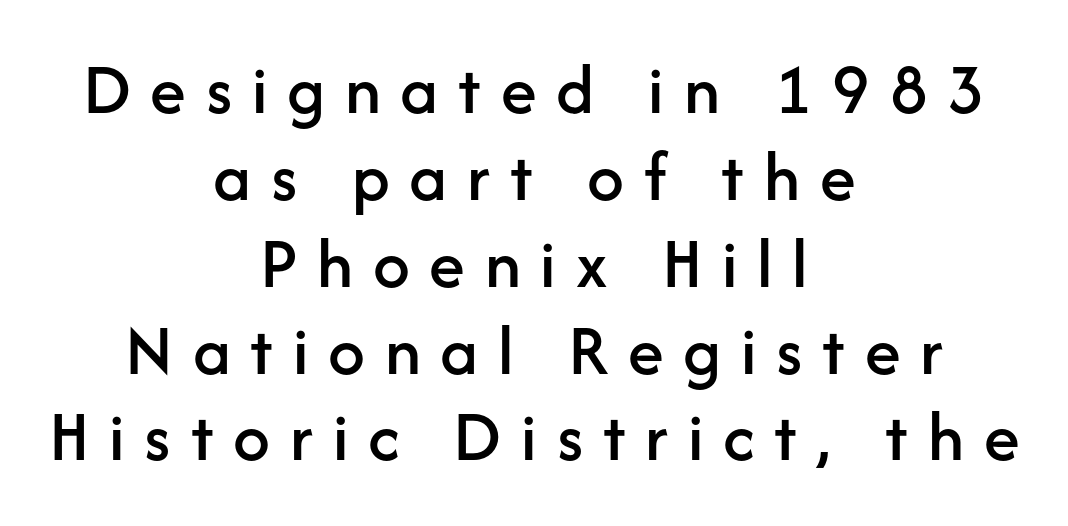
{"serif": "no", "italic": "no", "width": "normal", "stroke_contrast": "low", "x_height": "medium", "monospaced": "no", "underline": "no", "align": "center", "line_spacing_ratio": 1.19, "letter_spacing": "wide", "letter_spacing_em": 0.27, "glyph_px": 73}
